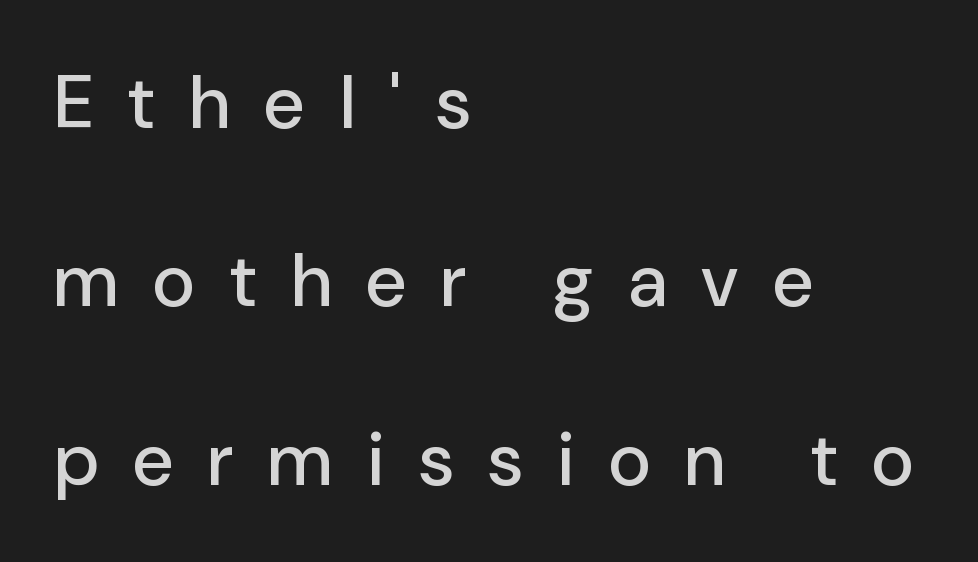
The glyphs in this specimen are sans serif. Looks like regular typesetting: each glyph gets only the width it needs. Line spacing here is loose. Tall strokes in this sample are plumb rather than angled. A bare baseline throughout the passage.
